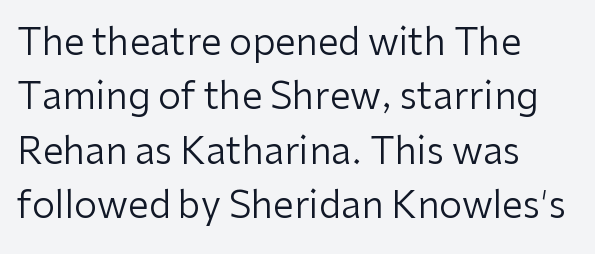
{"serif": "no", "italic": "no", "bold": "no", "weight": "regular", "width": "normal", "stroke_contrast": "low", "x_height": "medium", "monospaced": "no", "underline": "no", "align": "left", "line_spacing": "normal", "line_spacing_ratio": 1.47, "letter_spacing": "normal", "letter_spacing_em": 0.0, "glyph_px": 37}
